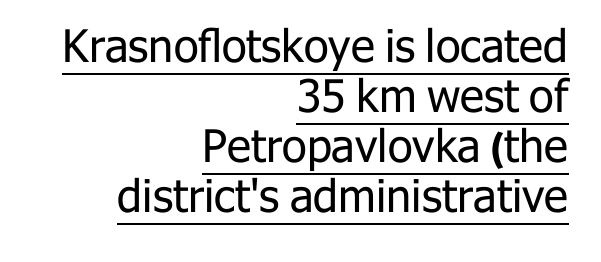
{"serif": "no", "italic": "no", "bold": "no", "weight": "regular", "width": "normal", "stroke_contrast": "low", "x_height": "medium", "monospaced": "no", "underline": "yes", "align": "right", "line_spacing": "tight", "line_spacing_ratio": 1.11, "letter_spacing": "normal", "letter_spacing_em": 0.0, "glyph_px": 45}
